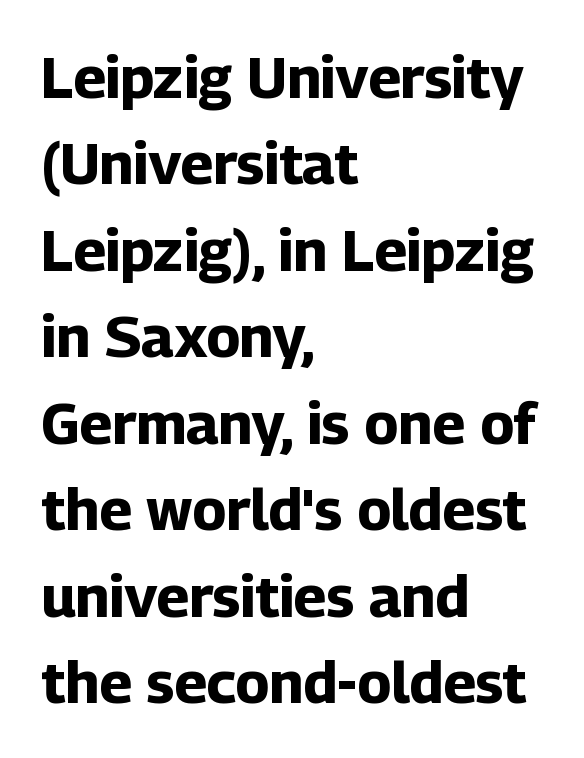
{"serif": "no", "italic": "no", "bold": "yes", "weight": "bold", "width": "normal", "stroke_contrast": "low", "x_height": "medium", "monospaced": "no", "underline": "no", "align": "left", "line_spacing": "normal", "line_spacing_ratio": 1.49, "letter_spacing": "normal", "letter_spacing_em": 0.0, "glyph_px": 58}
